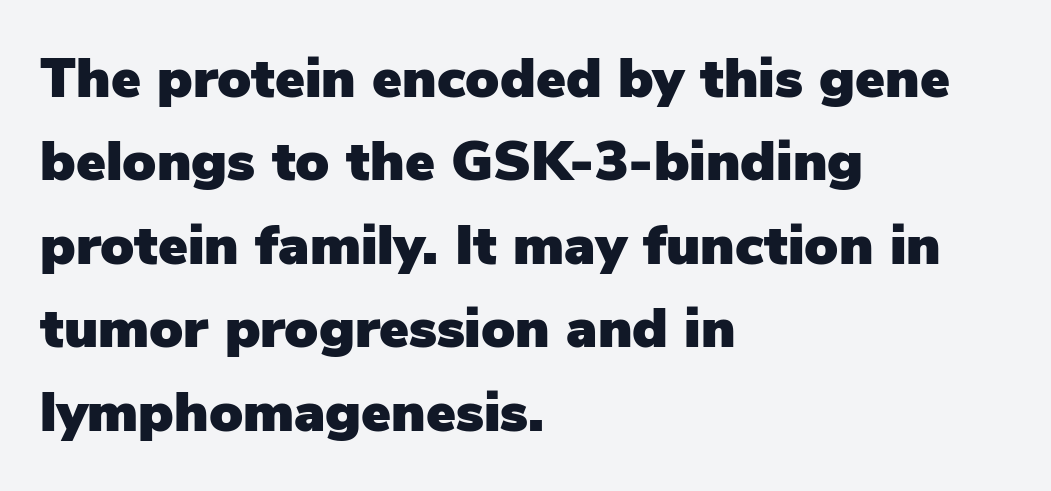
Q: Is the text italic (slanted)? A: No, it is upright.
Q: Is the typeface a serif or a sans-serif typeface? A: Sans-serif.
Q: Is the text underlined? A: No.
Q: How is the paragraph aligned? A: Left-aligned.
Q: Is the spacing between letters normal or unusually wide? A: Normal.
Q: Is the spacing between lines tight, normal or loose? A: Normal.
Q: Width (condensed, normal, or wide)? A: Normal.
Q: Stroke contrast? A: Low.
Q: x-height? A: Medium.
Q: Monospaced? A: No.
